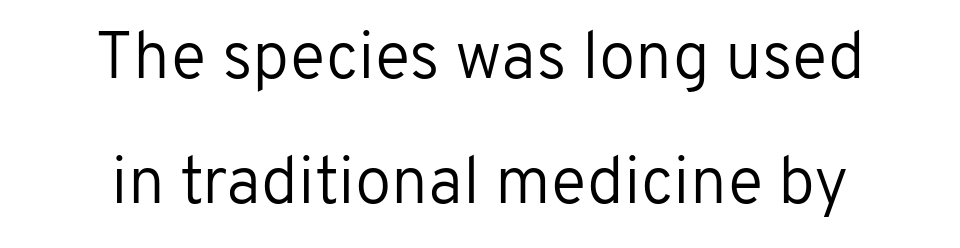
Q: Is the text bold? A: No.
Q: Is the text italic (slanted)? A: No, it is upright.
Q: Is the typeface a serif or a sans-serif typeface? A: Sans-serif.
Q: Is the text underlined? A: No.
Q: How is the paragraph aligned? A: Centered.
Q: Is the spacing between letters normal or unusually wide? A: Normal.
Q: Width (condensed, normal, or wide)? A: Normal.
Q: Stroke contrast? A: Low.
Q: x-height? A: Medium.
Q: Monospaced? A: No.
